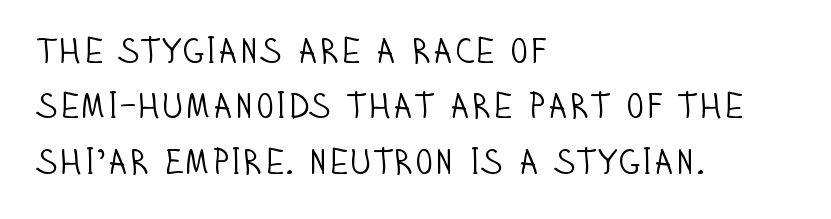
Q: Is the text bold? A: No.
Q: Is the text italic (slanted)? A: No, it is upright.
Q: Is the typeface a serif or a sans-serif typeface? A: Sans-serif.
Q: Is the text underlined? A: No.
Q: How is the paragraph aligned? A: Left-aligned.
Q: Is the spacing between letters normal or unusually wide? A: Normal.
Q: Is the spacing between lines tight, normal or loose? A: Normal.
Q: Width (condensed, normal, or wide)? A: Condensed.
Q: Stroke contrast? A: Low.
Q: x-height? A: Large.
Q: Monospaced? A: No.
